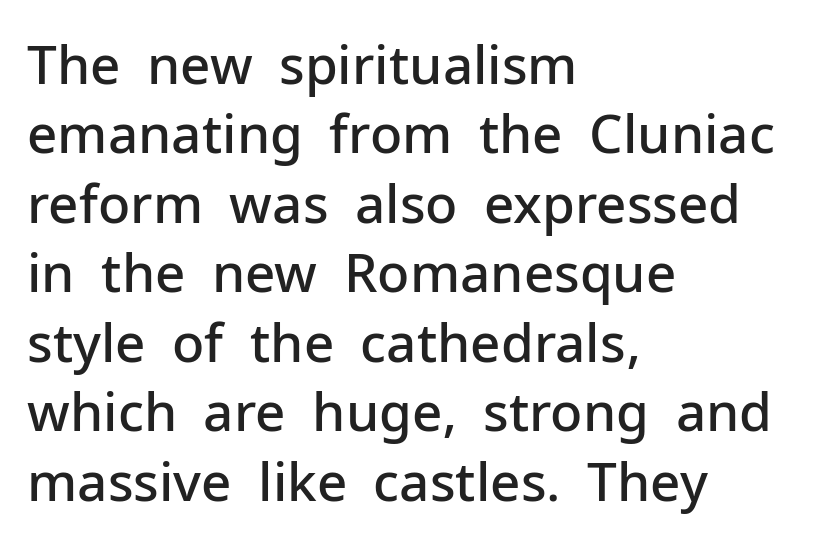
Q: Is the text bold? A: Semi-bold.
Q: Is the text italic (slanted)? A: No, it is upright.
Q: Is the typeface a serif or a sans-serif typeface? A: Sans-serif.
Q: Is the text underlined? A: No.
Q: How is the paragraph aligned? A: Left-aligned.
Q: Is the spacing between letters normal or unusually wide? A: Normal.
Q: Is the spacing between lines tight, normal or loose? A: Normal.
Q: Width (condensed, normal, or wide)? A: Normal.
Q: Stroke contrast? A: Low.
Q: x-height? A: Medium.
Q: Monospaced? A: No.
